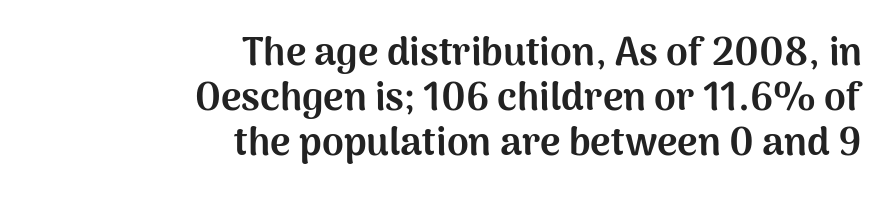
The image shows 39 px bold sans-serif type, upright; set right-aligned, tight line spacing (1.15x), normal letter spacing, not underlined; medium stroke contrast and a medium x-height.
